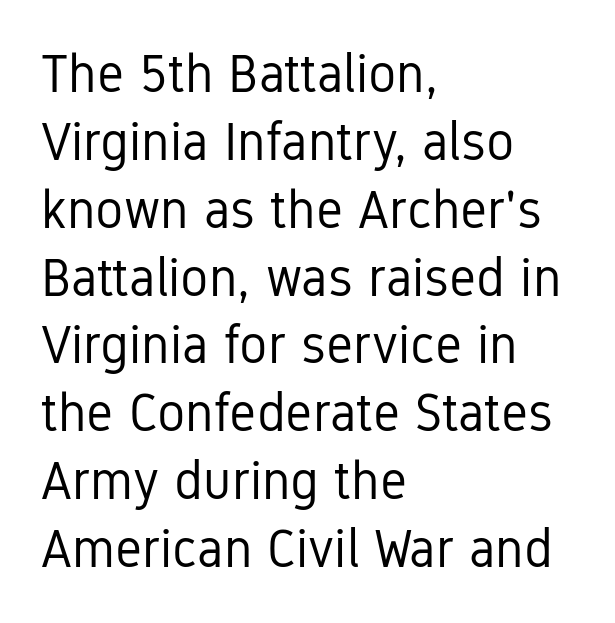
{"serif": "no", "italic": "no", "bold": "no", "weight": "regular", "width": "condensed", "stroke_contrast": "low", "x_height": "medium", "monospaced": "no", "underline": "no", "align": "left", "line_spacing": "normal", "line_spacing_ratio": 1.28, "letter_spacing": "normal", "letter_spacing_em": 0.0, "glyph_px": 53}
